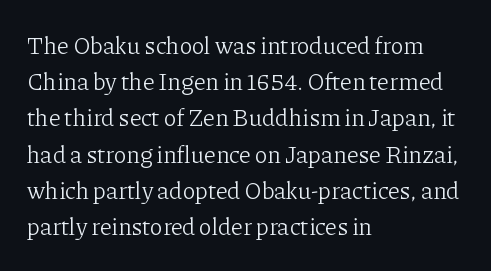
Q: Is the text bold? A: No.
Q: Is the text italic (slanted)? A: No, it is upright.
Q: Is the text underlined? A: No.
Q: How is the paragraph aligned? A: Left-aligned.
Q: Is the spacing between letters normal or unusually wide? A: Normal.
Q: Is the spacing between lines tight, normal or loose? A: Normal.
